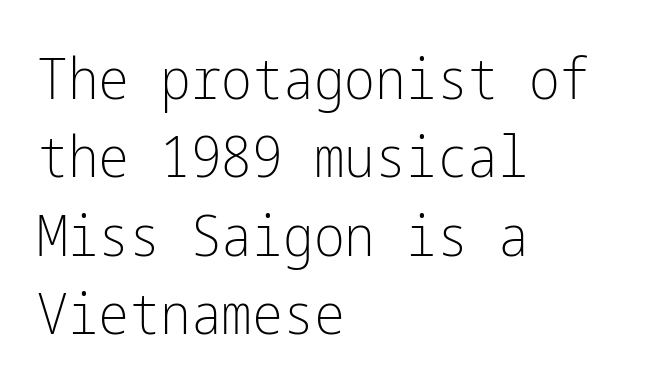
The image shows 58 px light, condensed sans-serif type, upright; set left-aligned, normal line spacing (1.35x), normal letter spacing, not underlined; low stroke contrast and a medium x-height.
